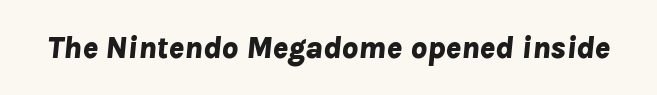
Looking at the ascenders, they clearly lean. Is the letter spacing exaggerated? No — it looks like the ordinary default. Typographic density is high because the face is bold. Underlining? Definitely not there. The letters advance in unequal steps, a hallmark of proportional type.
